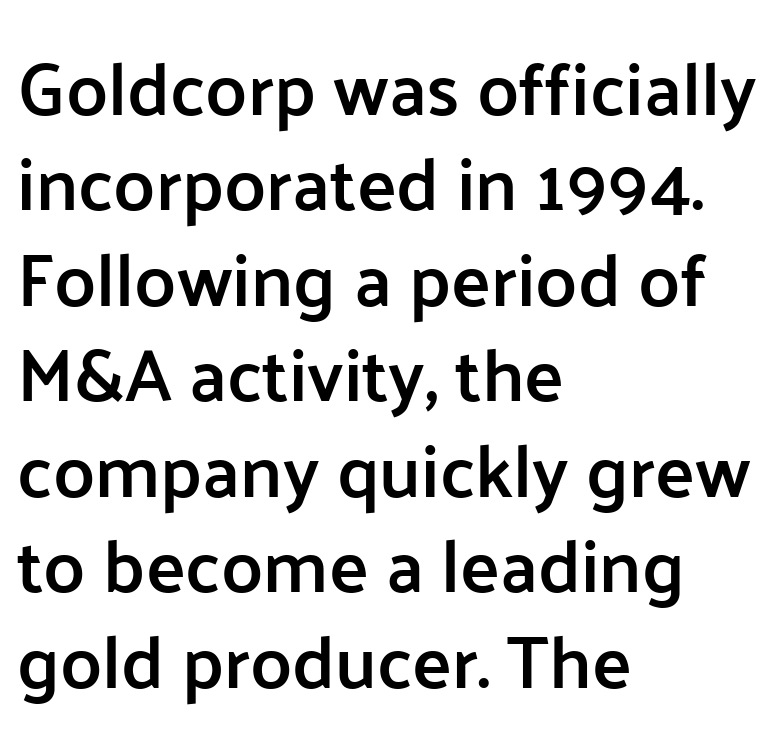
Q: Is the text bold? A: Semi-bold.
Q: Is the text italic (slanted)? A: No, it is upright.
Q: Is the typeface a serif or a sans-serif typeface? A: Sans-serif.
Q: Is the text underlined? A: No.
Q: How is the paragraph aligned? A: Left-aligned.
Q: Is the spacing between letters normal or unusually wide? A: Normal.
Q: Is the spacing between lines tight, normal or loose? A: Normal.
Q: Width (condensed, normal, or wide)? A: Normal.
Q: Stroke contrast? A: Low.
Q: x-height? A: Medium.
Q: Monospaced? A: No.
